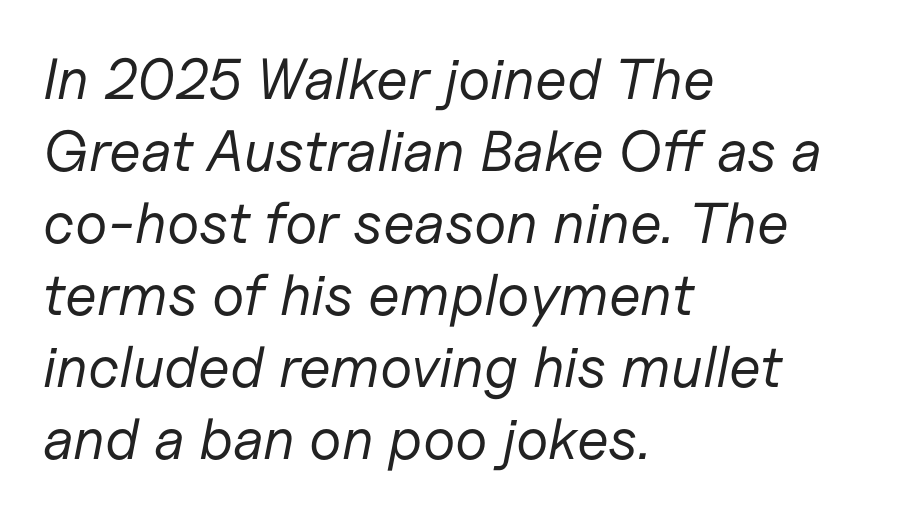
You could not count columns in this text — the font is proportionally spaced. Left-aligned paragraph, ragged on the right. Underlining? Definitely not there. The passage shown leans; its letterforms are oblique. Think standard paragraph weight, or any step lighter than that.
